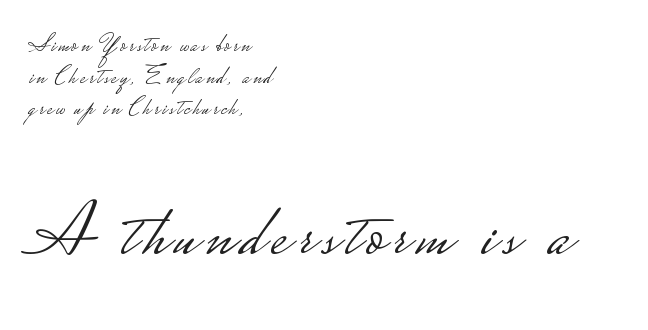
Q: Is the text bold? A: No.
Q: Is the text italic (slanted)? A: Yes.
Q: Is the typeface a serif or a sans-serif typeface? A: Sans-serif.
Q: Is the text underlined? A: No.
Q: How is the paragraph aligned? A: Left-aligned.
Q: Is the spacing between lines tight, normal or loose? A: Normal.
Q: Which block of text is set in a larger size, the first (top) or the second (bottom)? A: The second (bottom) one.
Q: Width (condensed, normal, or wide)? A: Wide.
Q: Stroke contrast? A: Low.
Q: Monospaced? A: No.
